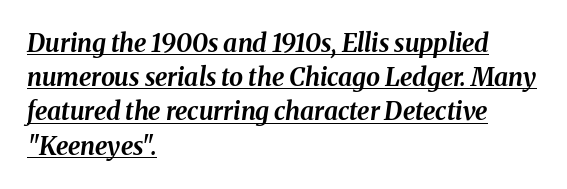
The image shows 25 px bold type, italic (leaning right); set left-aligned, normal line spacing (1.37x), normal letter spacing, underlined.
